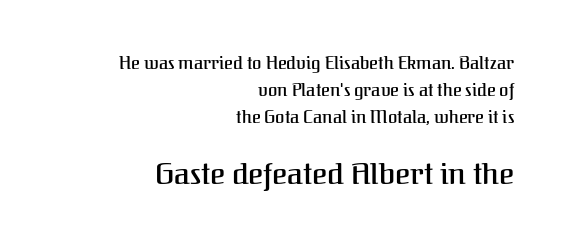
Here the second block reads like a headline and the first like body copy. You could call the tracking neutral — neither tight nor loose. Notice how descenders clear the ascenders below comfortably — that's standard leading. Italic? Not at all — the glyphs are vertical. The rendering shows small feet on the letterforms — a serif design.
